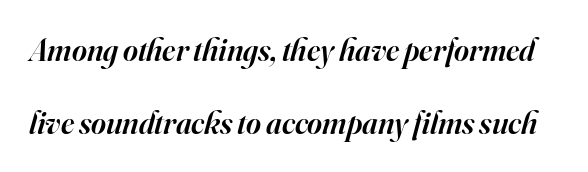
Q: Is the text bold? A: Semi-bold.
Q: Is the text italic (slanted)? A: Yes, it leans right by about 16 degrees.
Q: Is the typeface a serif or a sans-serif typeface? A: Serif.
Q: Is the text underlined? A: No.
Q: Is the spacing between letters normal or unusually wide? A: Normal.
Q: Is the spacing between lines tight, normal or loose? A: Loose.
Q: Width (condensed, normal, or wide)? A: Normal.
Q: Stroke contrast? A: High.
Q: x-height? A: Small.
Q: Monospaced? A: No.
